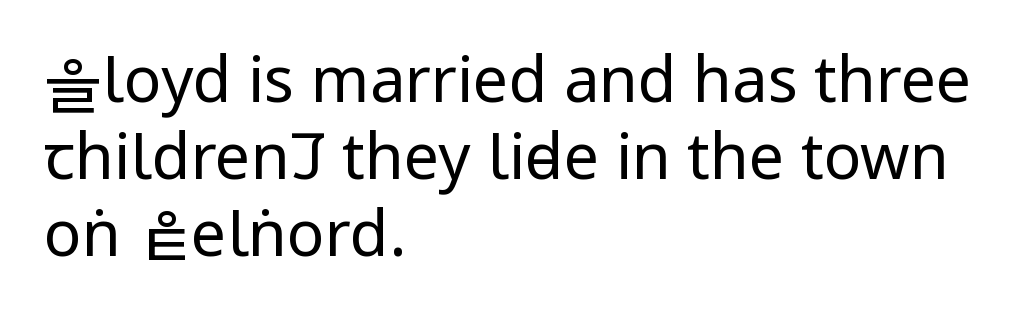
Inter-character spacing is left at the font's built-in metrics. The font sits on the lighter half of the weight spectrum, regular included. Nothing sits at the stroke ends, so this counts as sans-serif. The passage is arranged the way most books set body copy — flush left. Words float on clear page, feet unadorned. It's the straight-up-and-down kind of type.
